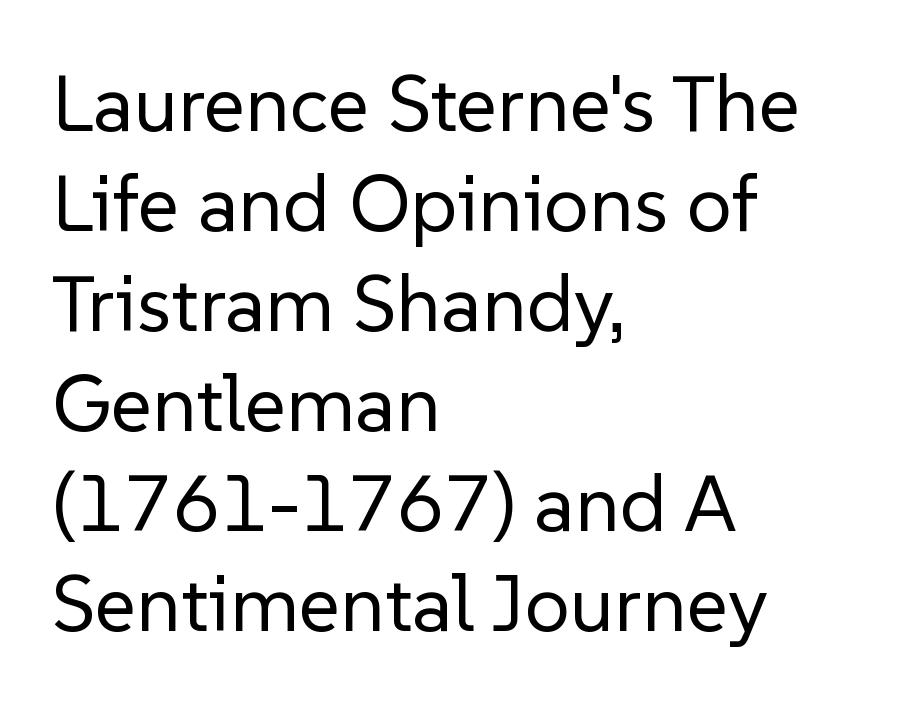
The image shows 80 px regular-weight sans-serif type, upright; set left-aligned, normal line spacing (1.25x), normal letter spacing, not underlined; low stroke contrast and a medium x-height.
